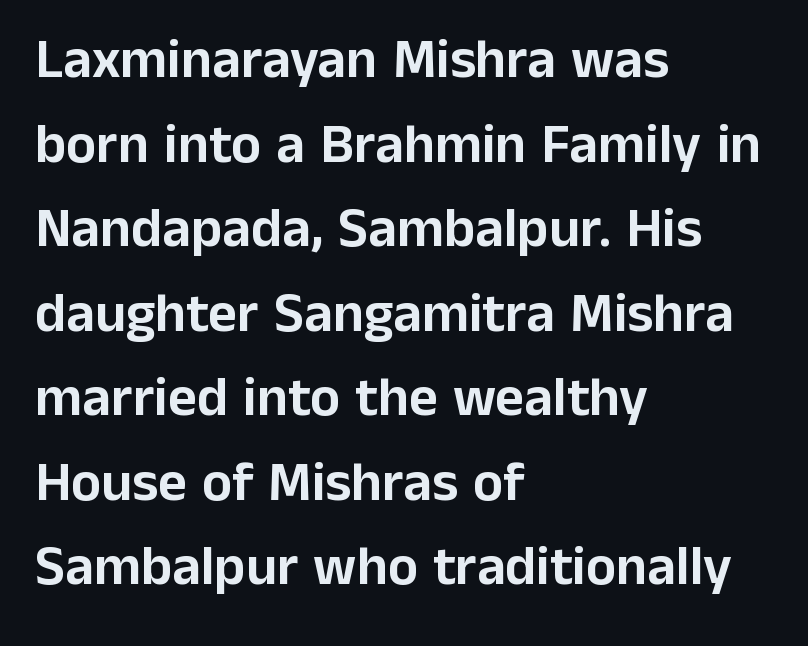
The image shows 56 px sans-serif type, upright; set left-aligned, normal line spacing (1.51x), normal letter spacing, not underlined; low stroke contrast and a medium x-height.
